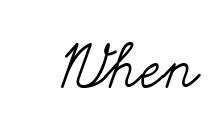
Q: Is the text bold? A: No.
Q: Is the text italic (slanted)? A: Yes.
Q: Is the text underlined? A: No.
Q: Is the spacing between letters normal or unusually wide? A: Normal.
Q: Width (condensed, normal, or wide)? A: Wide.
Q: Stroke contrast? A: Medium.
Q: x-height? A: Small.
Q: Monospaced? A: No.
